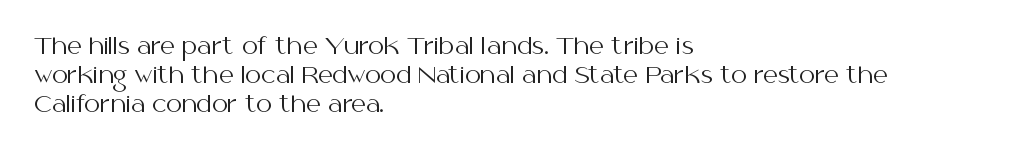
{"italic": "no", "bold": "no", "underline": "no", "align": "left", "line_spacing": "normal", "line_spacing_ratio": 1.27, "letter_spacing": "normal", "letter_spacing_em": 0.0, "glyph_px": 23}
